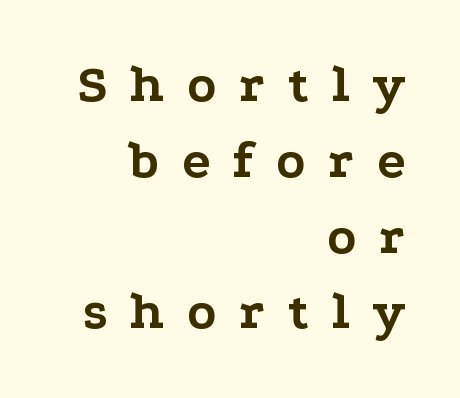
Q: Is the text bold? A: Yes.
Q: Is the text italic (slanted)? A: No, it is upright.
Q: Is the typeface a serif or a sans-serif typeface? A: Serif.
Q: Is the text underlined? A: No.
Q: How is the paragraph aligned? A: Right-aligned.
Q: Is the spacing between letters normal or unusually wide? A: Unusually wide.
Q: Is the spacing between lines tight, normal or loose? A: Normal.
Q: Width (condensed, normal, or wide)? A: Wide.
Q: Stroke contrast? A: Low.
Q: x-height? A: Medium.
Q: Monospaced? A: No.
